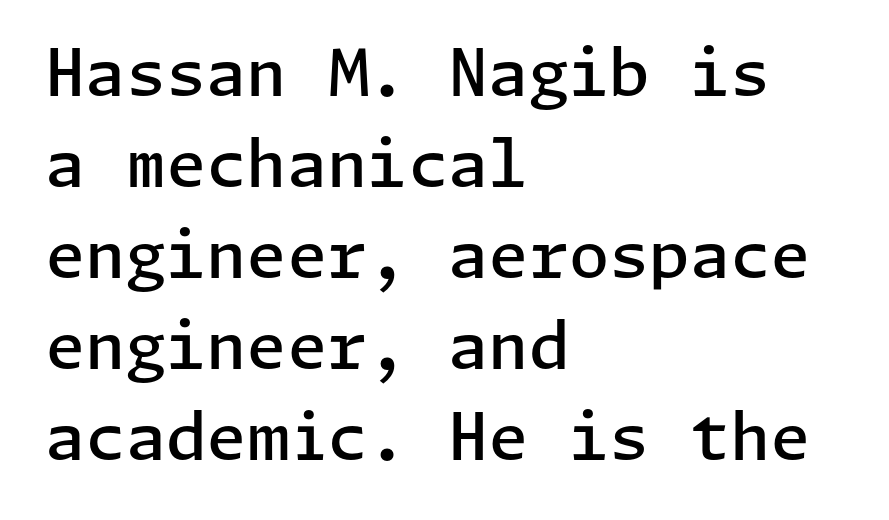
{"serif": "no", "italic": "no", "bold": "semi", "weight": "semibold", "width": "normal", "stroke_contrast": "low", "x_height": "medium", "underline": "no", "align": "left", "line_spacing": "normal", "line_spacing_ratio": 1.4, "letter_spacing": "normal", "letter_spacing_em": 0.0, "glyph_px": 65}
